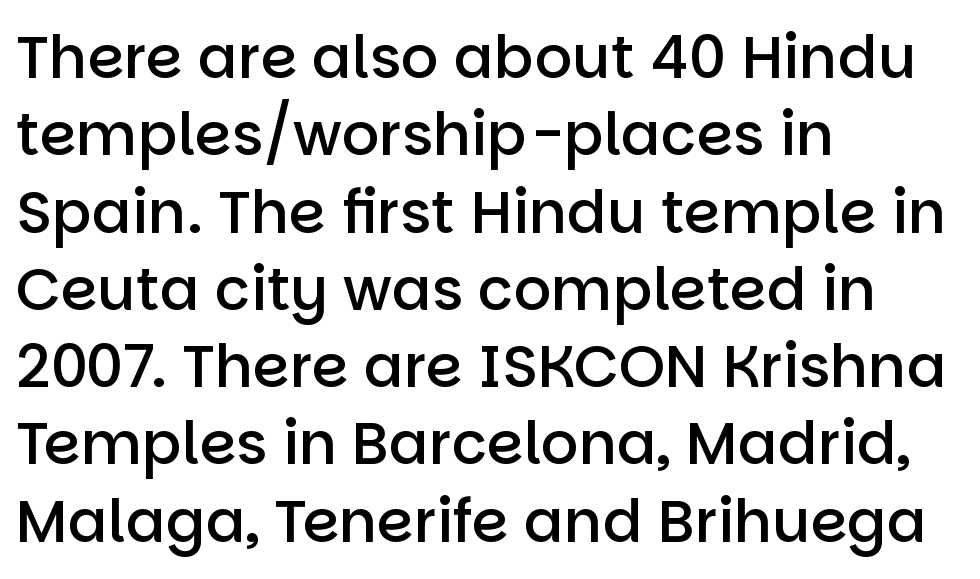
The image shows 59 px semibold sans-serif type, upright; set left-aligned, normal line spacing (1.31x), normal letter spacing, not underlined; low stroke contrast and a large x-height.
